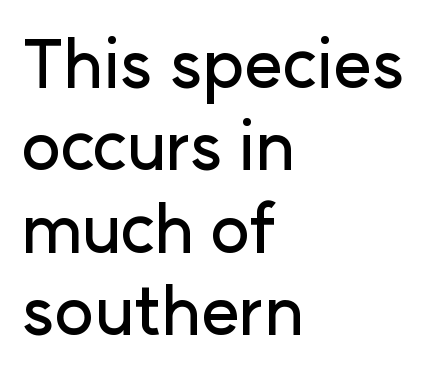
Q: Is the text italic (slanted)? A: No, it is upright.
Q: Is the typeface a serif or a sans-serif typeface? A: Sans-serif.
Q: Is the text underlined? A: No.
Q: How is the paragraph aligned? A: Left-aligned.
Q: Is the spacing between letters normal or unusually wide? A: Normal.
Q: Width (condensed, normal, or wide)? A: Normal.
Q: Stroke contrast? A: Low.
Q: x-height? A: Medium.
Q: Monospaced? A: No.
